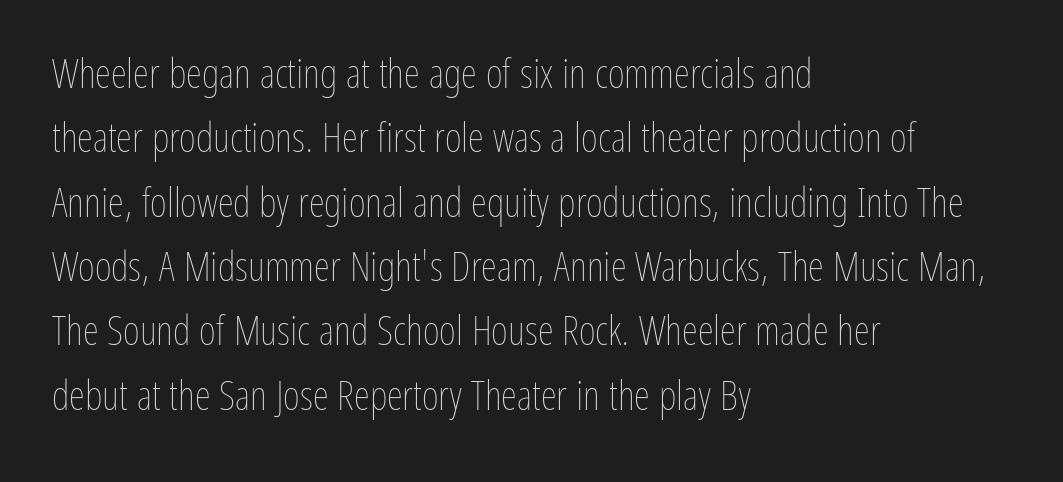
The image shows 41 px thin, condensed type, upright; set left-aligned, normal line spacing (1.57x), normal letter spacing, not underlined; low stroke contrast and a medium x-height.
